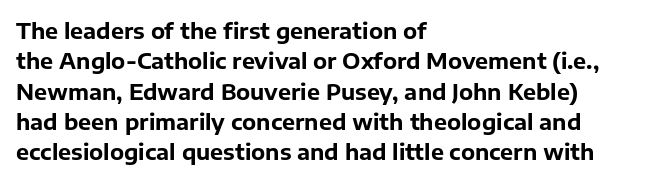
The image shows 22 px bold type, upright; set left-aligned, normal line spacing (1.38x), normal letter spacing, not underlined.
